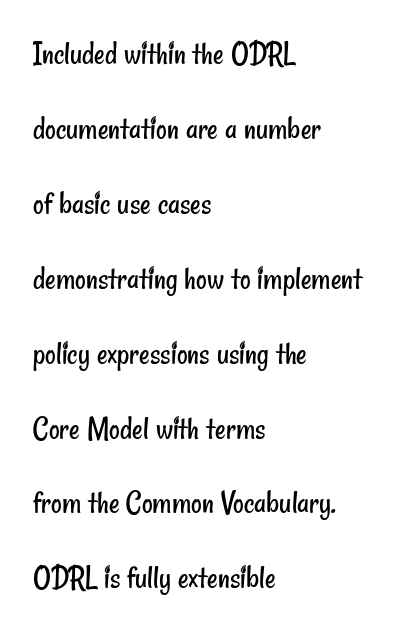
The image shows 33 px regular-weight, condensed sans-serif type; set left-aligned, loose line spacing (2.27x), normal letter spacing, not underlined; low stroke contrast and a small x-height.
